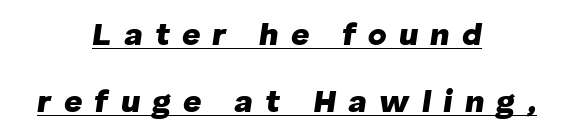
What stands out about the letter spacing? Its width — letters are far apart. Stroke thickness is high; the sample reads as a true bold. The block of text is sparse from top to bottom, with ample space between rows. Short and long lines alike share a common midpoint. Designer's note — italics engaged.
